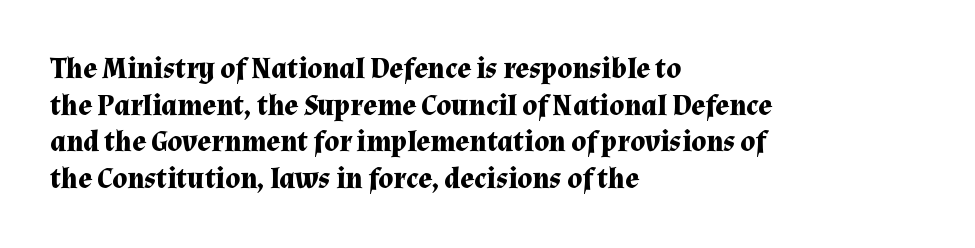
Letter spacing: default. A typesetter would call this proportional, since set widths differ per character. Examine the stroke ends and you'll spot serifs. What weight is shown? A full bold with thick strokes. Reading down the block, your eye returns to a fixed left position each line. Any mark beneath the type? The region is blank.
